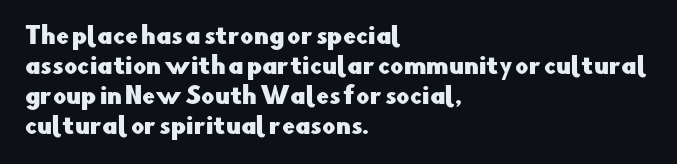
Q: Is the text italic (slanted)? A: No, it is upright.
Q: Is the text underlined? A: No.
Q: How is the paragraph aligned? A: Left-aligned.
Q: Is the spacing between letters normal or unusually wide? A: Normal.
Q: Is the spacing between lines tight, normal or loose? A: Normal.
